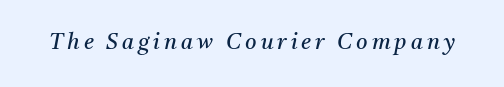
The image shows 22 px text type, italic (leaning right); set not underlined.
